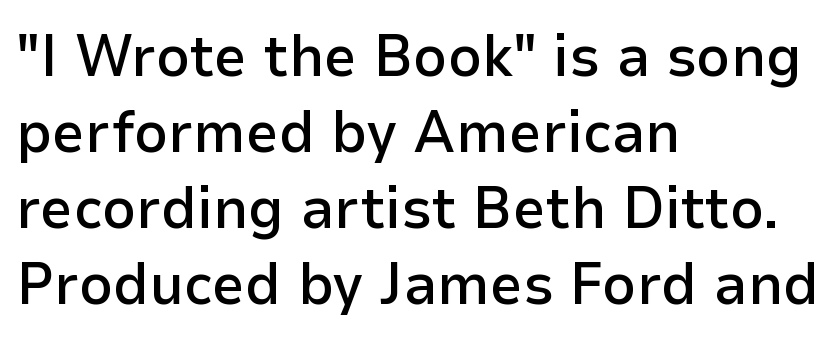
Q: Is the text bold? A: Semi-bold.
Q: Is the text italic (slanted)? A: No, it is upright.
Q: Is the typeface a serif or a sans-serif typeface? A: Sans-serif.
Q: Is the text underlined? A: No.
Q: How is the paragraph aligned? A: Left-aligned.
Q: Is the spacing between letters normal or unusually wide? A: Normal.
Q: Is the spacing between lines tight, normal or loose? A: Normal.
Q: Width (condensed, normal, or wide)? A: Normal.
Q: Stroke contrast? A: Low.
Q: x-height? A: Medium.
Q: Monospaced? A: No.
